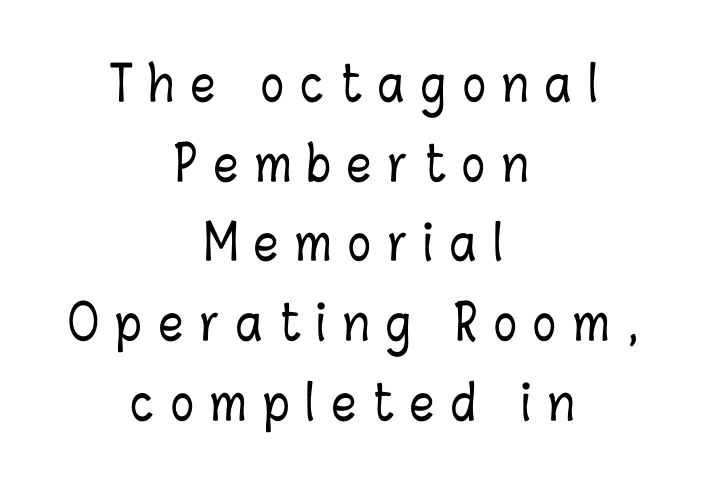
{"italic": "no", "width": "condensed", "stroke_contrast": "low", "x_height": "medium", "monospaced": "no", "underline": "no", "align": "center", "line_spacing": "normal", "line_spacing_ratio": 1.66, "letter_spacing": "wide", "letter_spacing_em": 0.35, "glyph_px": 48}
